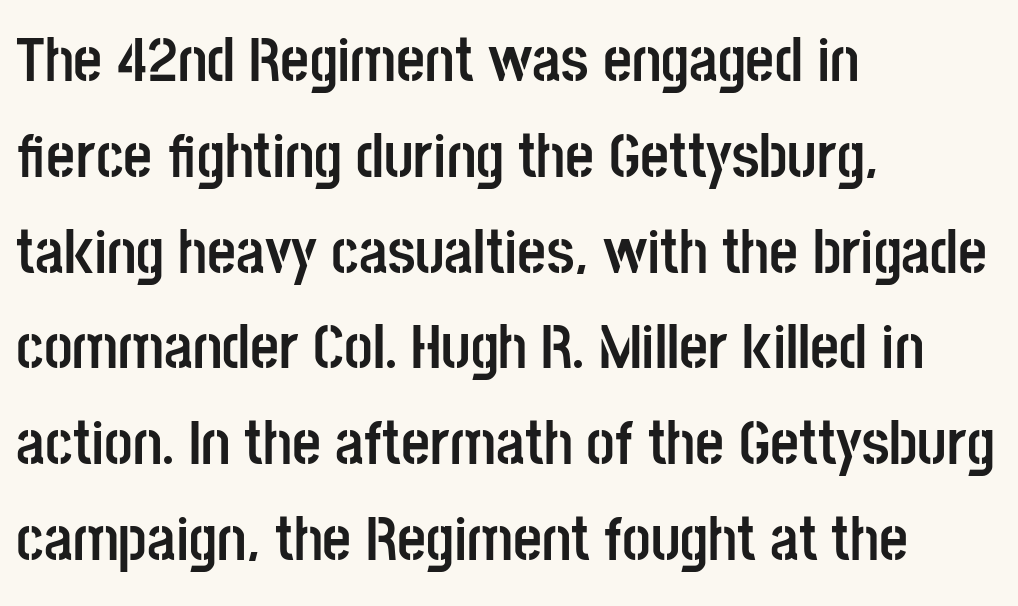
What stands out about the letter spacing? Nothing — it is the standard amount. Chunky letters — that's bold for sure. The lettering stays uniformly vertical, giving the passage a roman look. Descenders hang freely into open space. The rows are spaced the way most documents space them.
